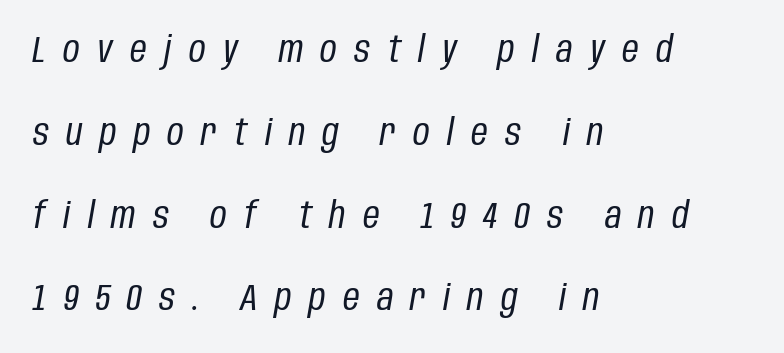
Q: Is the text bold? A: No.
Q: Is the text italic (slanted)? A: Yes, it leans right by about 10 degrees.
Q: Is the text underlined? A: No.
Q: How is the paragraph aligned? A: Left-aligned.
Q: Is the spacing between letters normal or unusually wide? A: Unusually wide.
Q: Is the spacing between lines tight, normal or loose? A: Loose.
Q: Width (condensed, normal, or wide)? A: Condensed.
Q: Stroke contrast? A: Low.
Q: x-height? A: Large.
Q: Monospaced? A: No.
